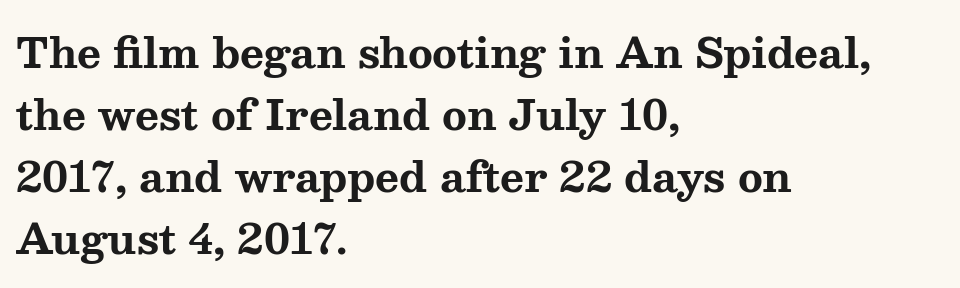
What weight is shown? A full bold with thick strokes. Compared with typical paragraphs, the rows here are spaced about the same. A student would call this left alignment; a typographer would say flush left, rag right. The axis of the letterforms is exactly vertical.
